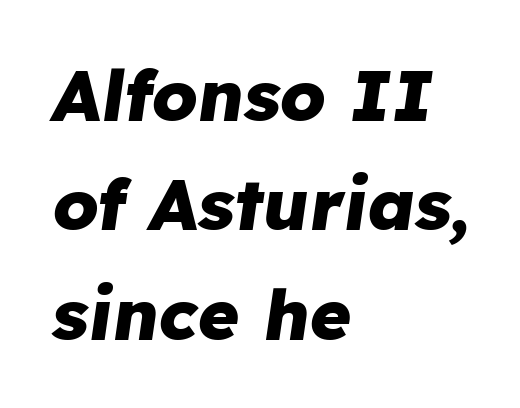
Summary of vertical rhythm: regular, with standard interline spacing. Style check: oblique. Words appear dense and cohesive because spacing is normal. Horizontal alignment here is leftward, the default for most running prose.
